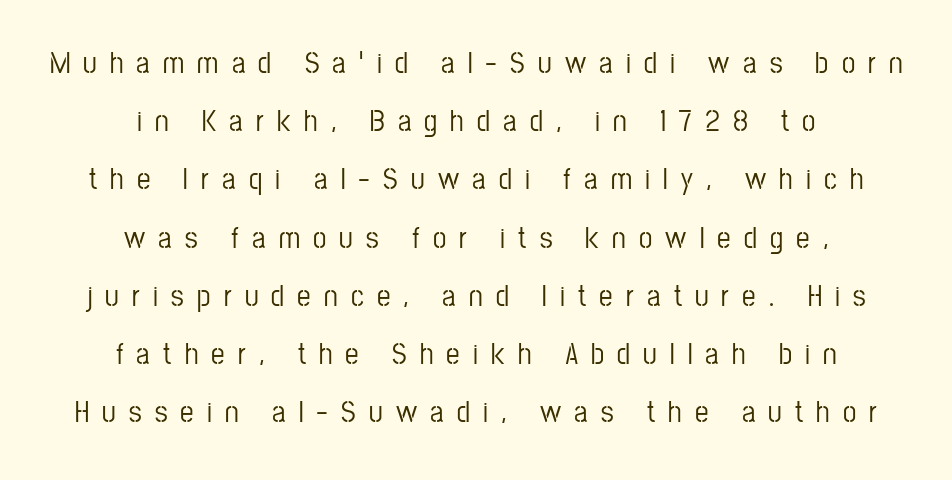
A typesetter would call this heavily tracked-out type. Regarding leading, the lines here are spaced well apart. The characters display no serif detailing; their extremities are plain. Do the letters lean? They stand straight. Has an underline been added? It has not.
